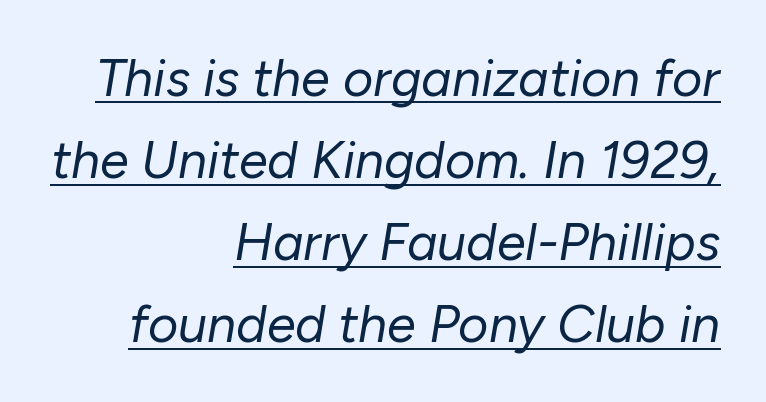
The image shows 52 px regular-weight type, italic (leaning right); set right-aligned, normal line spacing (1.58x), normal letter spacing, underlined; low stroke contrast and a medium x-height.
